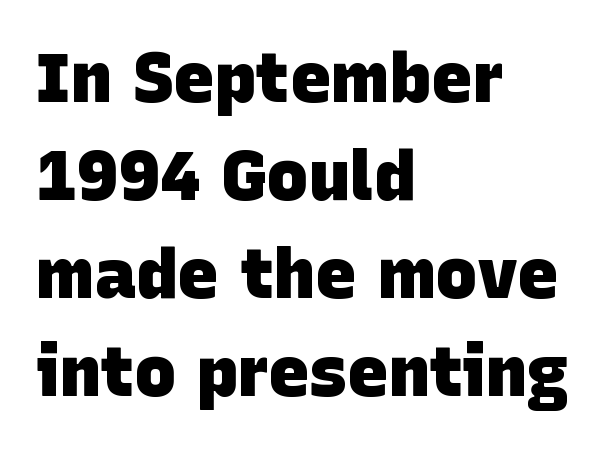
One glance says typical: line gaps are just what's usual. Look at the tracking — it's just the regular setting, nothing added. The strokes are fattened all the way to bold. Note the varied advance widths — an 'i' is clearly narrower than an 'm'. This rendering uses left alignment, leaving the right contour irregular.
